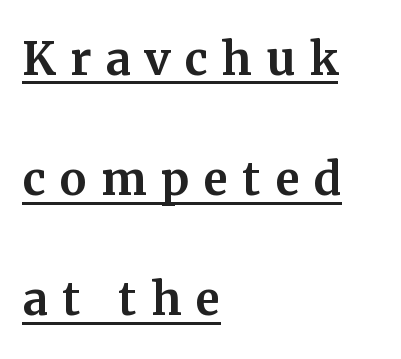
Has an underline been added? It has. A typesetter would call this proportional, since set widths differ per character. Quick note: not italic, upright. Check where the strokes stop: tiny serifs finish them off.
